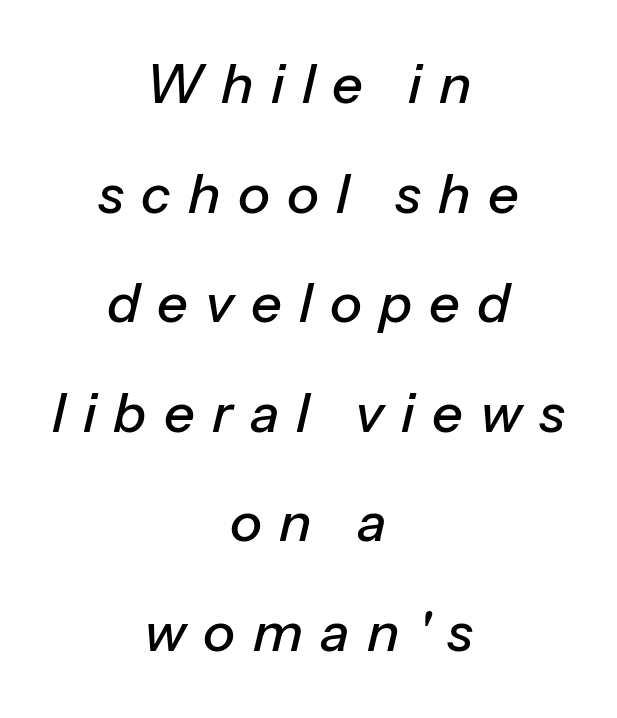
{"italic": "yes", "lean": "right", "slant_degrees": 13, "width": "normal", "stroke_contrast": "low", "x_height": "medium", "monospaced": "no", "underline": "no", "align": "center", "line_spacing": "loose", "line_spacing_ratio": 2.03, "letter_spacing": "wide", "letter_spacing_em": 0.32, "glyph_px": 54}
